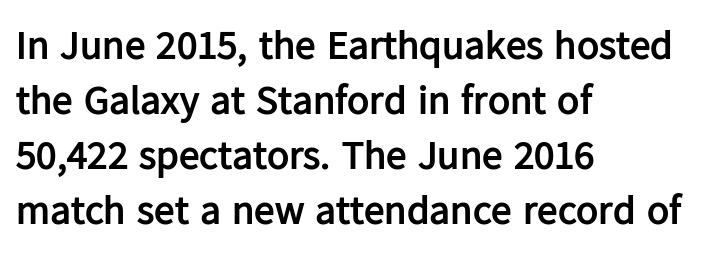
Students, note that the glyphs here touch the page at normal intervals. The passage shown stacks its lines at a standard gap. Pretty heavy lettering here — definitely bold. The glyphs in this specimen are sans serif. Ordinary non-slanted type is in use.
